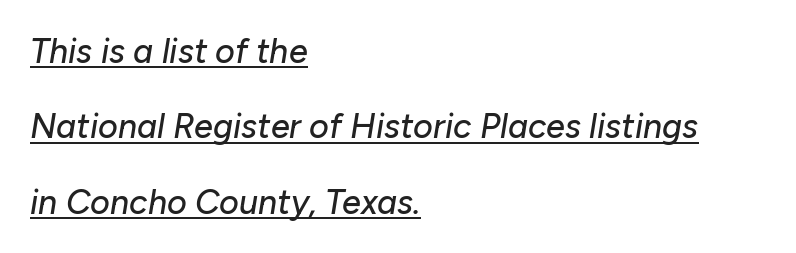
Look at the tracking — it's just the regular setting, nothing added. The glyphs look as if they've been sheared to an angle. Caption: lettering with a line underneath. Leading is clearly above the norm, producing a sparse column. These lines are rendered in a variable-pitch font.
